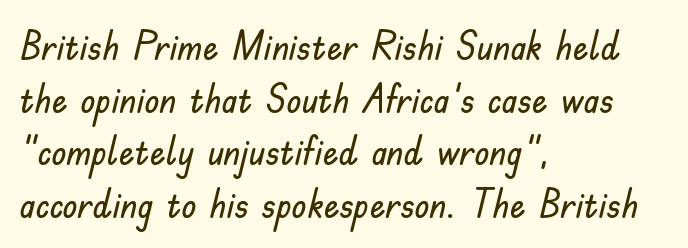
The image shows 39 px sans-serif type; set left-aligned, normal line spacing (1.35x), normal letter spacing, not underlined; low stroke contrast and a small x-height.
